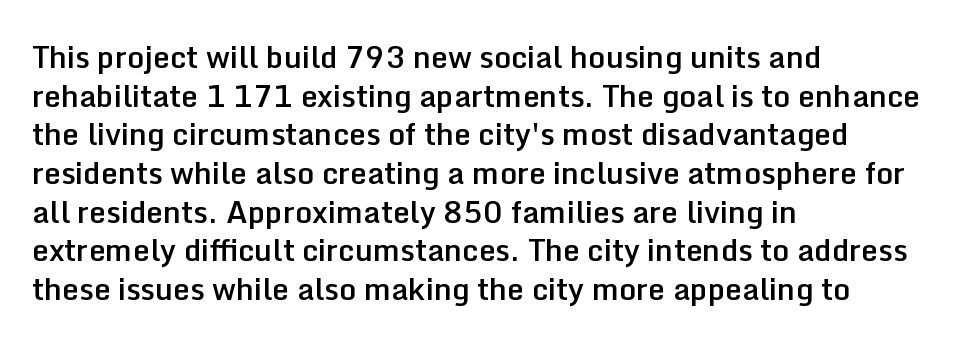
{"serif": "no", "italic": "no", "bold": "semi", "weight": "semibold", "width": "normal", "stroke_contrast": "low", "x_height": "medium", "monospaced": "no", "underline": "no", "align": "left", "line_spacing": "normal", "line_spacing_ratio": 1.29, "letter_spacing": "normal", "letter_spacing_em": 0.0, "glyph_px": 30}
